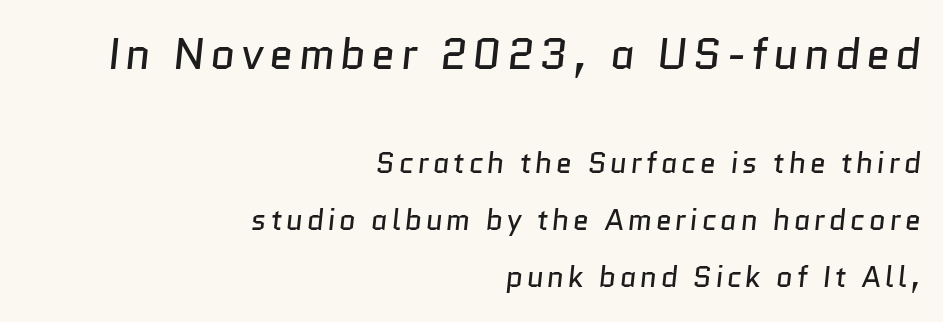
Look at the bottom of the vertical strokes: they stop flat, with no serifs. The typesetter chose a ragged-left arrangement here. Do the characters align in a grid? No, the font is proportional. Has an underline been added? It has not.
